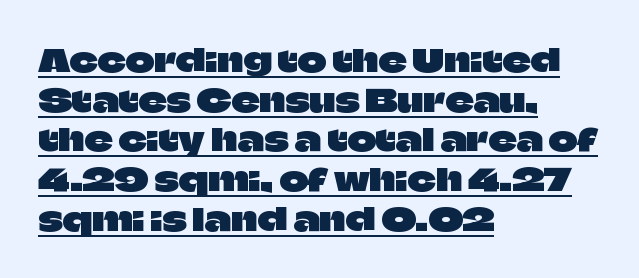
Typographically, this falls in the sans-serif category. A classic flush-left, rag-right setting is used for this passage. You could not count columns in this text — the font is proportionally spaced. Each line of the rendering has a horizontal stroke beneath the glyphs. Quick note: interline space is typical.
